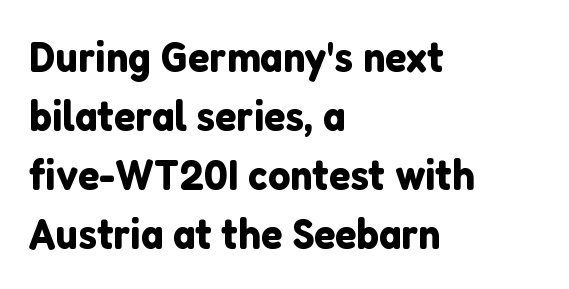
The image shows 44 px sans-serif type, upright; set left-aligned, normal line spacing (1.34x), normal letter spacing, not underlined; low stroke contrast and a medium x-height.
